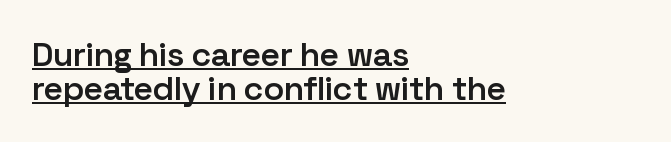
Ordinary non-slanted type is in use. Spacing verdict: proportional, widths tailored to each character. The lines are quadded left. The block of text is dense from top to bottom, with scant space between rows. Regarding serifs, this sample does without them.
